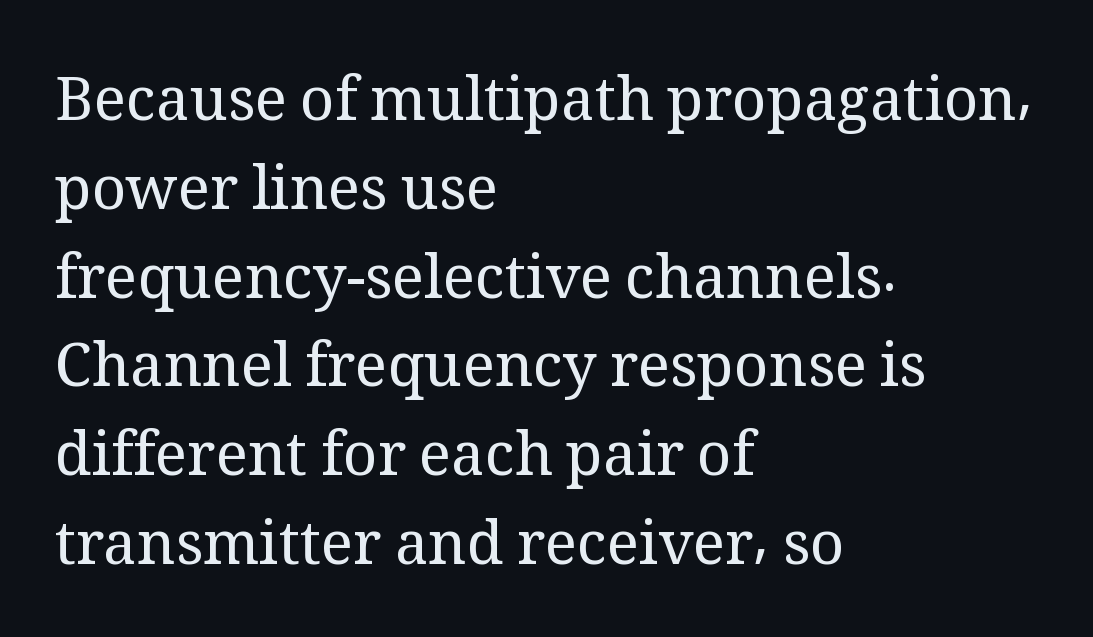
A typesetter would call this proportional, since set widths differ per character. Italic: no, the glyphs are upright roman. Stroke thickness stays within the range of a standard reading face or lighter. Honestly, the row spacing looks completely unremarkable. Visually the block forms a straight wall on the left and a jagged coastline on the right. The letters carry serifs — small finishing strokes at the ends of their stems.
